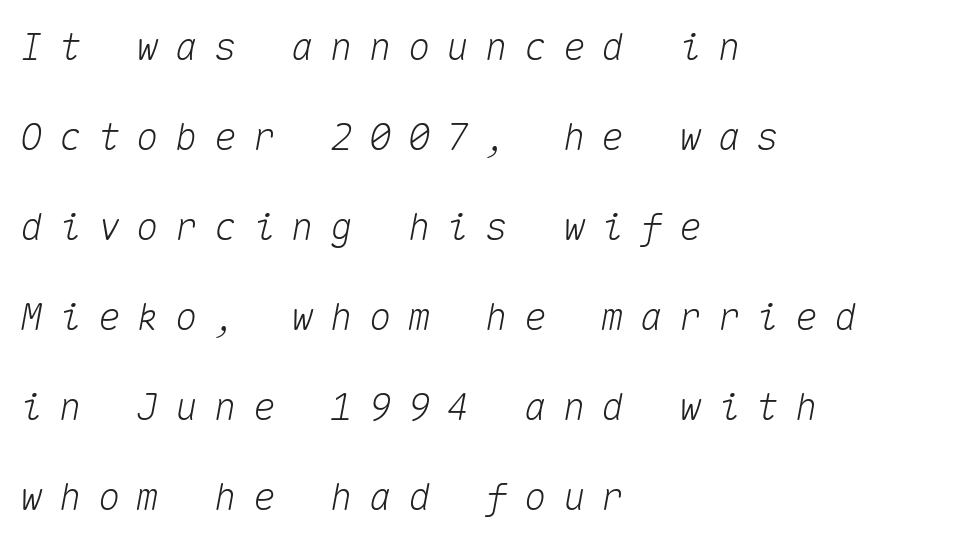
Q: Is the text italic (slanted)? A: Yes, it leans right by about 10 degrees.
Q: Is the text underlined? A: No.
Q: How is the paragraph aligned? A: Left-aligned.
Q: Is the spacing between letters normal or unusually wide? A: Unusually wide.
Q: Is the spacing between lines tight, normal or loose? A: Loose.
Q: Width (condensed, normal, or wide)? A: Normal.
Q: Stroke contrast? A: Medium.
Q: x-height? A: Medium.
Q: Monospaced? A: Yes.
